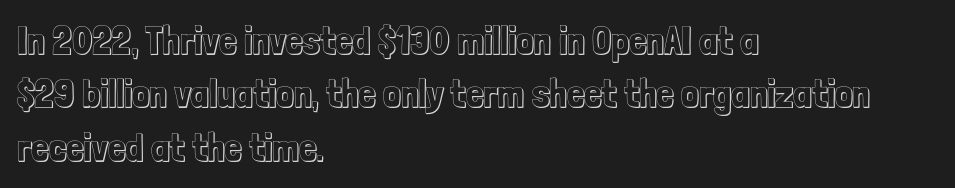
{"italic": "no", "width": "condensed", "x_height": "medium", "monospaced": "no", "underline": "no", "align": "left", "line_spacing": "normal", "line_spacing_ratio": 1.37, "letter_spacing": "normal", "letter_spacing_em": 0.0, "glyph_px": 39}
